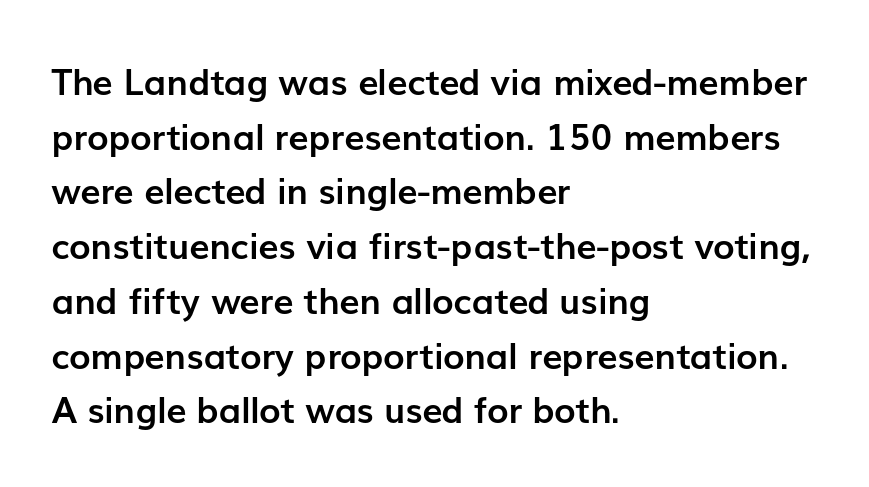
Inter-character spacing is left at the font's built-in metrics. The gap between lines stays unmarked. Typographic density is high because the face is bold. Horizontally, the lines are justified to the leading edge only. Vertical strokes here are truly vertical. The face used here is proportionally spaced, like ordinary book or web type.
